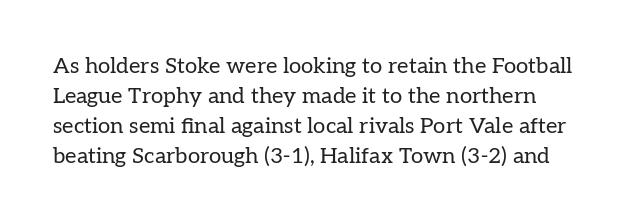
Check the space under the baseline: it is left empty. The gaps between neighbouring characters are ordinary and unremarkable. The passage shown stacks its lines at a standard gap. The font sits on the lighter half of the weight spectrum, regular included. Every character sits straight up, as roman type does.
